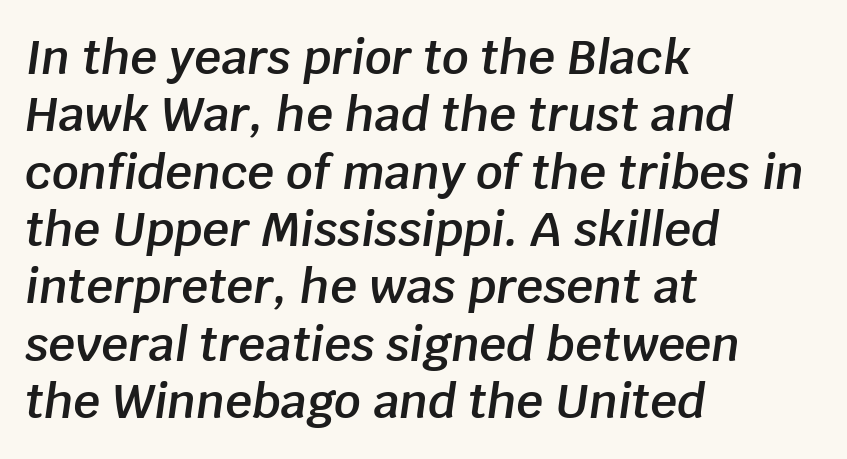
Students, this is semibold: more ink than regular, less than bold. Spacing verdict: proportional, widths tailored to each character. The tracking reads as untouched default to a designer's eye. Tall strokes in this sample are angled rather than plumb.
